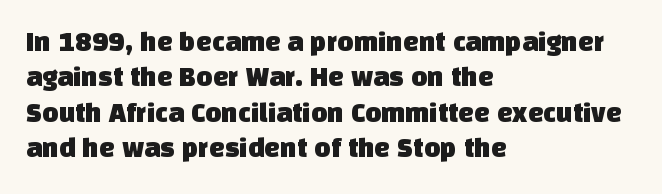
Q: Is the typeface a serif or a sans-serif typeface? A: Sans-serif.
Q: Is the text underlined? A: No.
Q: How is the paragraph aligned? A: Left-aligned.
Q: Is the spacing between letters normal or unusually wide? A: Normal.
Q: Is the spacing between lines tight, normal or loose? A: Normal.
Q: Width (condensed, normal, or wide)? A: Normal.
Q: Stroke contrast? A: Low.
Q: x-height? A: Large.
Q: Monospaced? A: No.
